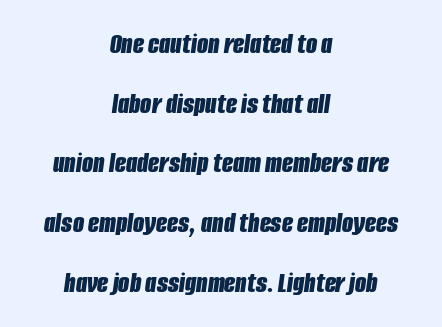
{"italic": "yes", "lean": "right", "slant_degrees": 8, "bold": "yes", "weight": "bold", "width": "condensed", "stroke_contrast": "low", "x_height": "large", "monospaced": "no", "underline": "no", "align": "center", "line_spacing": "loose", "line_spacing_ratio": 2.06, "letter_spacing": "normal", "letter_spacing_em": 0.0, "glyph_px": 29}
